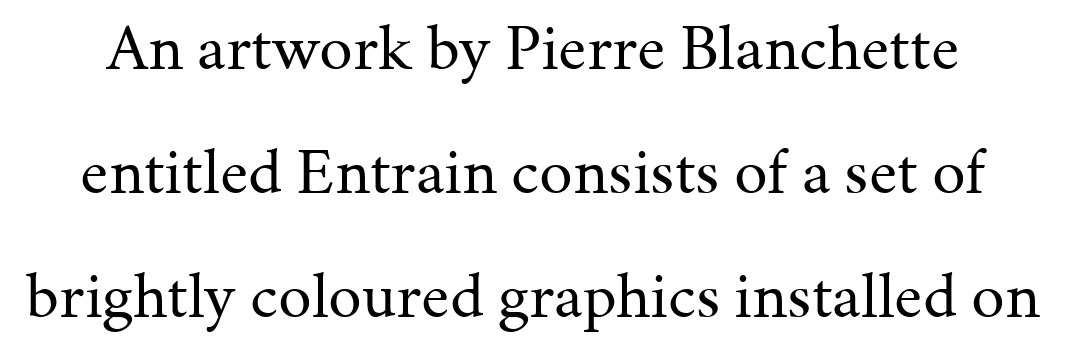
Q: Is the text bold? A: No.
Q: Is the text italic (slanted)? A: No, it is upright.
Q: Is the typeface a serif or a sans-serif typeface? A: Serif.
Q: Is the text underlined? A: No.
Q: Is the spacing between letters normal or unusually wide? A: Normal.
Q: Width (condensed, normal, or wide)? A: Normal.
Q: Stroke contrast? A: Medium.
Q: x-height? A: Medium.
Q: Monospaced? A: No.
